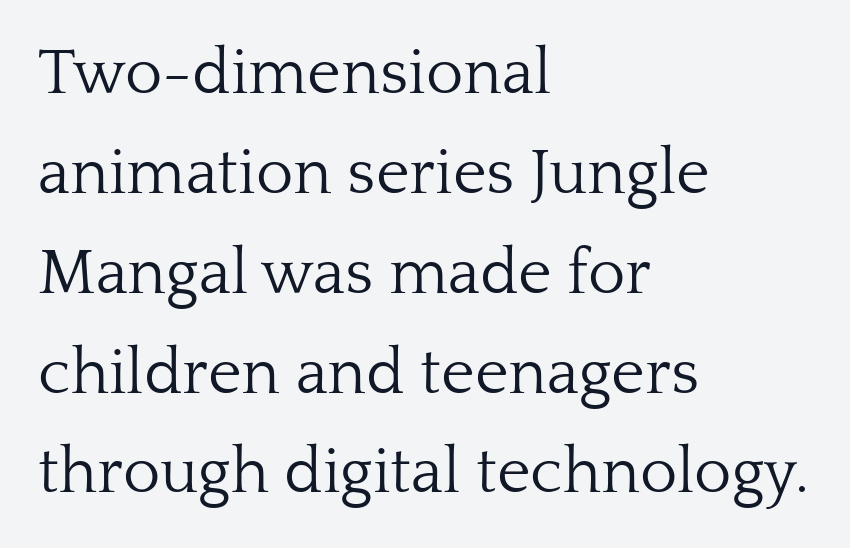
{"serif": "yes", "italic": "no", "bold": "no", "weight": "light", "width": "normal", "stroke_contrast": "low", "x_height": "medium", "monospaced": "no", "underline": "no", "align": "left", "line_spacing": "normal", "line_spacing_ratio": 1.56, "letter_spacing": "normal", "letter_spacing_em": 0.0, "glyph_px": 64}
